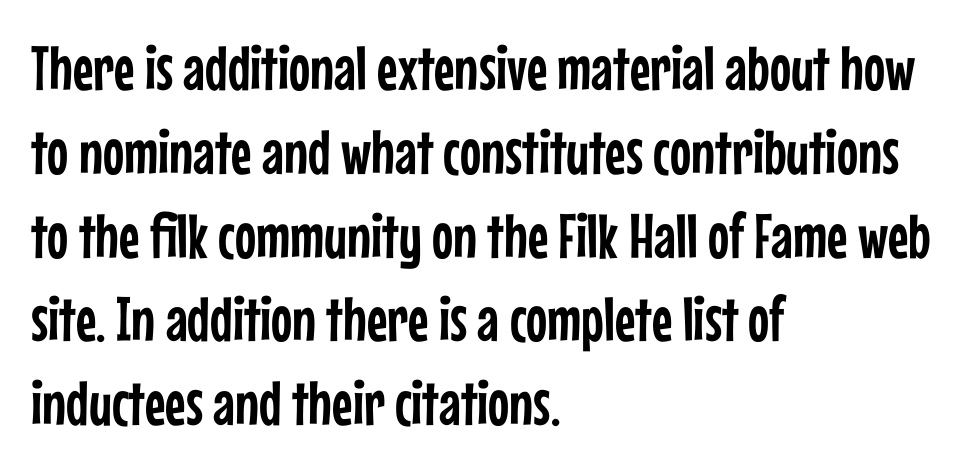
Q: Is the text italic (slanted)? A: No, it is upright.
Q: Is the typeface a serif or a sans-serif typeface? A: Sans-serif.
Q: Is the text underlined? A: No.
Q: How is the paragraph aligned? A: Left-aligned.
Q: Is the spacing between letters normal or unusually wide? A: Normal.
Q: Is the spacing between lines tight, normal or loose? A: Normal.
Q: Width (condensed, normal, or wide)? A: Condensed.
Q: Stroke contrast? A: Low.
Q: x-height? A: Medium.
Q: Monospaced? A: No.
